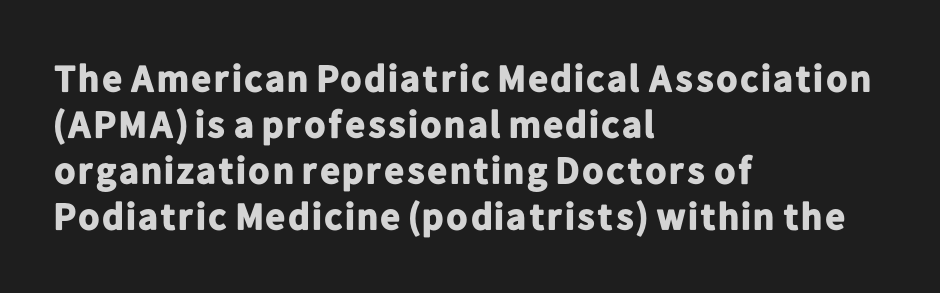
{"serif": "no", "italic": "no", "bold": "yes", "weight": "bold", "width": "normal", "stroke_contrast": "low", "x_height": "medium", "monospaced": "no", "underline": "no", "align": "left", "line_spacing_ratio": 1.21, "letter_spacing": "normal", "letter_spacing_em": 0.0, "glyph_px": 38}
